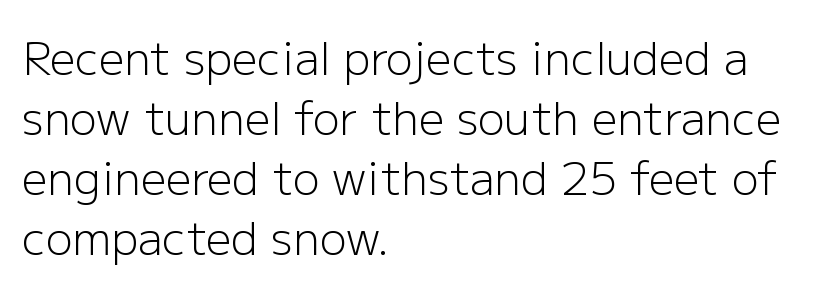
Q: Is the text bold? A: No.
Q: Is the text italic (slanted)? A: No, it is upright.
Q: Is the typeface a serif or a sans-serif typeface? A: Sans-serif.
Q: Is the text underlined? A: No.
Q: How is the paragraph aligned? A: Left-aligned.
Q: Is the spacing between letters normal or unusually wide? A: Normal.
Q: Is the spacing between lines tight, normal or loose? A: Normal.
Q: Width (condensed, normal, or wide)? A: Normal.
Q: Stroke contrast? A: Low.
Q: x-height? A: Medium.
Q: Monospaced? A: No.
